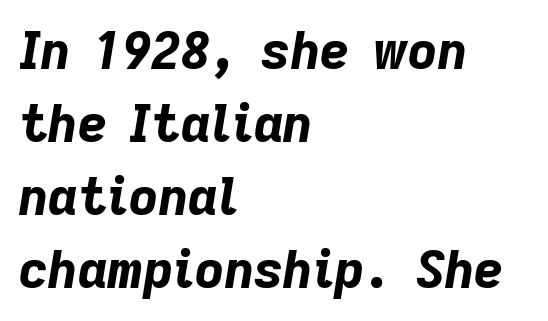
The strip under each line holds only bare page. Proportional: the letters do not fall into vertical columns. Notice how the passage keeps a crisp vertical edge on the left only. The face used here is rendered with its standard letterfit. Pretty heavy lettering here — definitely bold.
